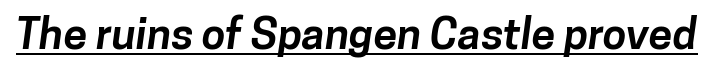
The image shows 43 px bold sans-serif type; set normal letter spacing, underlined; low stroke contrast and a medium x-height.
